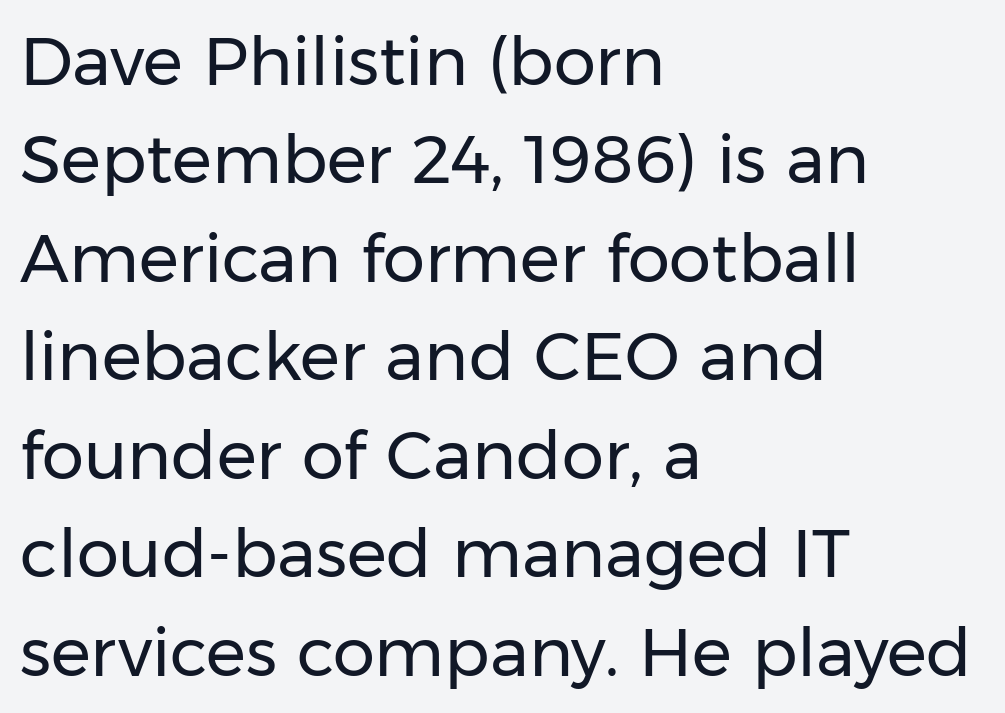
{"serif": "no", "italic": "no", "bold": "no", "weight": "regular", "width": "normal", "stroke_contrast": "low", "x_height": "medium", "monospaced": "no", "underline": "no", "align": "left", "line_spacing": "normal", "line_spacing_ratio": 1.47, "letter_spacing": "normal", "letter_spacing_em": 0.0, "glyph_px": 67}
